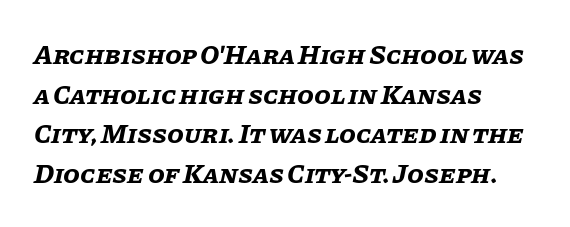
The image shows 27 px bold type, italic (leaning right); set left-aligned, normal line spacing (1.47x), normal letter spacing, not underlined.
